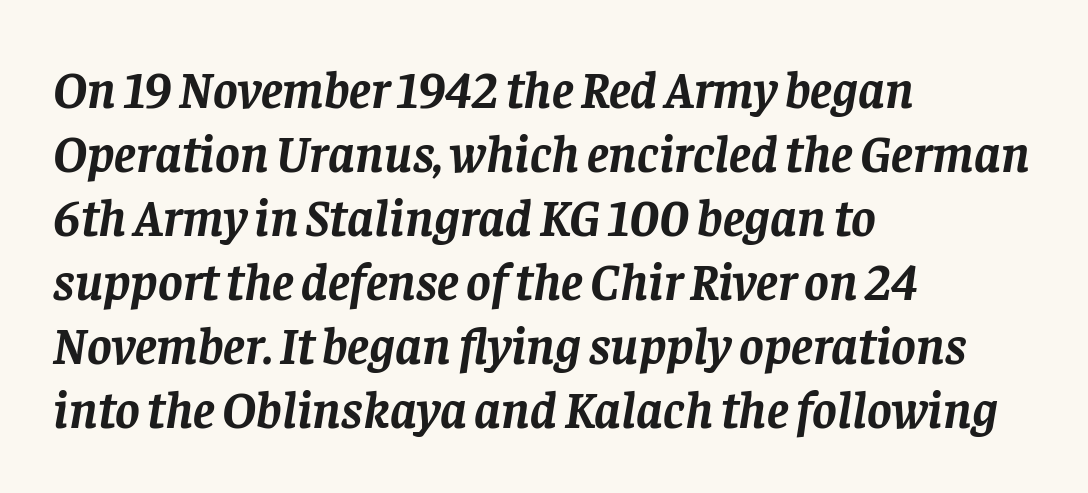
{"serif": "yes", "italic": "yes", "lean": "right", "slant_degrees": 8, "bold": "yes", "weight": "semibold", "width": "normal", "stroke_contrast": "low", "x_height": "large", "monospaced": "no", "underline": "no", "align": "left", "line_spacing_ratio": 1.23, "letter_spacing": "normal", "letter_spacing_em": 0.0, "glyph_px": 52}
